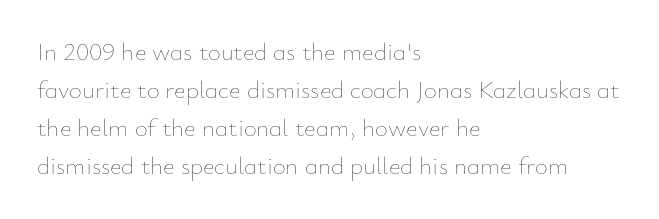
{"italic": "no", "bold": "no", "underline": "no", "align": "left", "line_spacing": "normal", "line_spacing_ratio": 1.52, "letter_spacing": "normal", "letter_spacing_em": 0.0, "glyph_px": 25}
